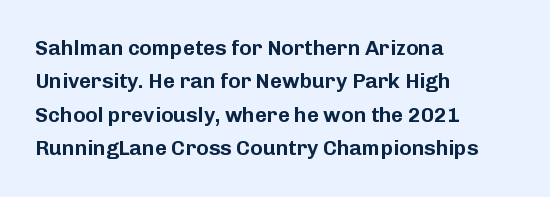
Q: Is the text italic (slanted)? A: No, it is upright.
Q: Is the text underlined? A: No.
Q: How is the paragraph aligned? A: Left-aligned.
Q: Is the spacing between letters normal or unusually wide? A: Normal.
Q: Is the spacing between lines tight, normal or loose? A: Normal.
